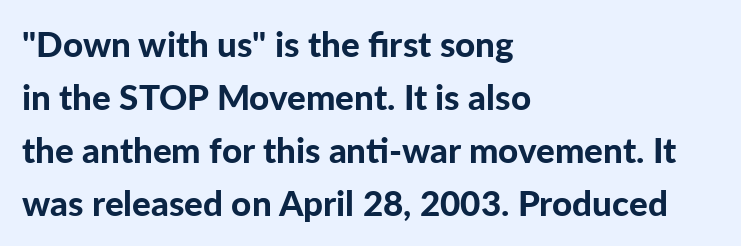
{"serif": "no", "italic": "no", "bold": "yes", "weight": "bold", "width": "normal", "stroke_contrast": "low", "x_height": "medium", "monospaced": "no", "underline": "no", "align": "left", "line_spacing": "normal", "line_spacing_ratio": 1.51, "letter_spacing": "normal", "letter_spacing_em": 0.0, "glyph_px": 35}
